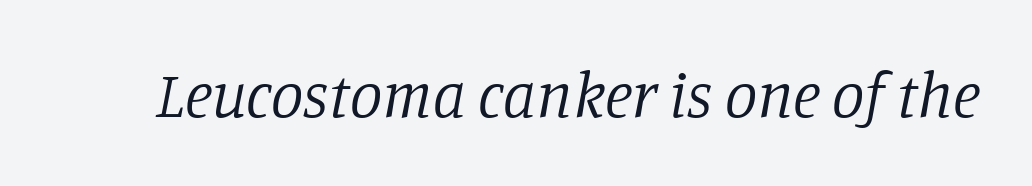
The face used here is rendered with its standard letterfit. Slanted lettering throughout. A bare baseline throughout the passage. Counters stay open thanks to moderate or lighter strokes.
